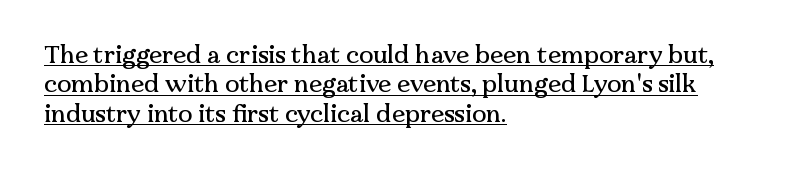
Q: Is the text italic (slanted)? A: No, it is upright.
Q: Is the text underlined? A: Yes.
Q: How is the paragraph aligned? A: Left-aligned.
Q: Is the spacing between letters normal or unusually wide? A: Normal.
